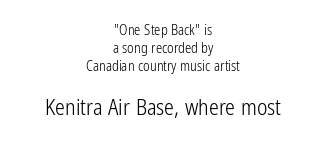
The image shows 22 px text type, upright; set centered, normal line spacing (1.28x), normal letter spacing, not underlined; the second (bottom) block is 1.57x larger.
